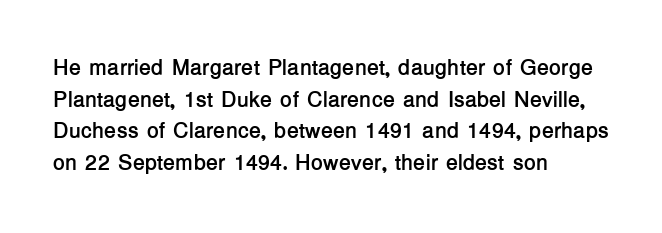
The image shows 22 px bold type, upright; set left-aligned, normal line spacing (1.44x), normal letter spacing, not underlined.
